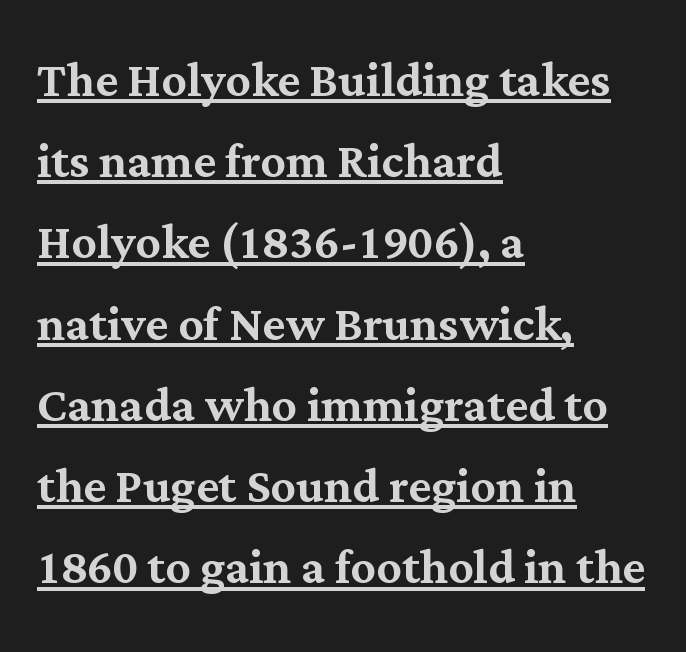
Horizontally, the lines are justified to the leading edge only. Note the varied advance widths — an 'i' is clearly narrower than an 'm'. Compared with typical paragraphs, the rows here are spaced about the same. Tracking value appears to be zero — textbook default spacing.
